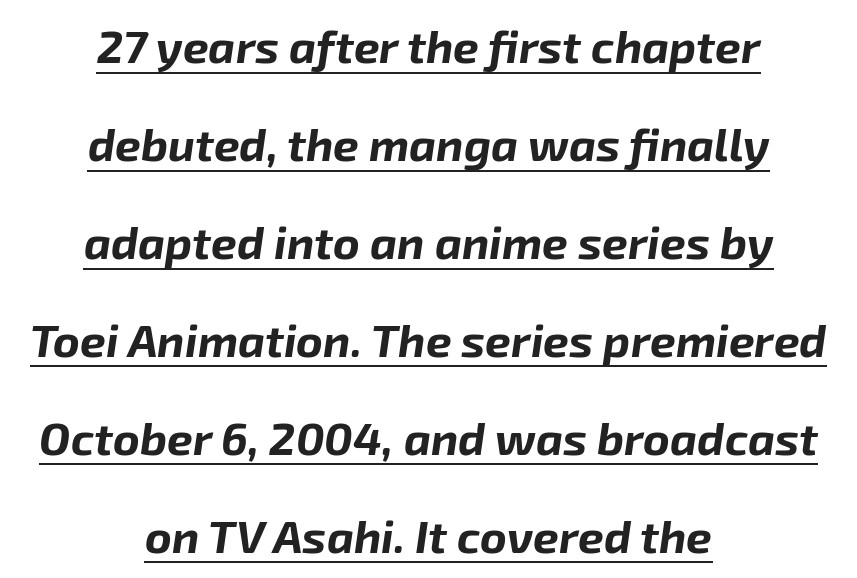
Q: Is the text bold? A: Yes.
Q: Is the text italic (slanted)? A: Yes, it leans right by about 8 degrees.
Q: Is the text underlined? A: Yes.
Q: How is the paragraph aligned? A: Centered.
Q: Is the spacing between letters normal or unusually wide? A: Normal.
Q: Is the spacing between lines tight, normal or loose? A: Loose.
Q: Width (condensed, normal, or wide)? A: Normal.
Q: Stroke contrast? A: Low.
Q: x-height? A: Medium.
Q: Monospaced? A: No.
